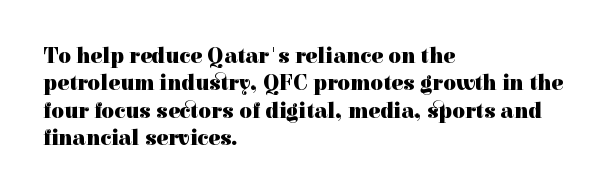
Only glyphs here, with clear space below each row. The type sits square on the baseline with zero lean. Short note: letters normally spaced. Summary of vertical rhythm: regular, with standard interline spacing. Thick stems and heavy bowls — unmistakably bold. Short and long lines alike share a common starting point at left.
